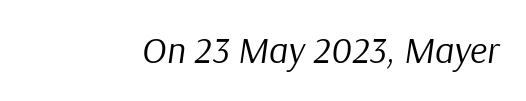
{"italic": "yes", "lean": "right", "slant_degrees": 9, "bold": "no", "weight": "regular", "width": "normal", "stroke_contrast": "low", "x_height": "medium", "monospaced": "no", "underline": "no", "letter_spacing": "normal", "letter_spacing_em": 0.0, "glyph_px": 37}
